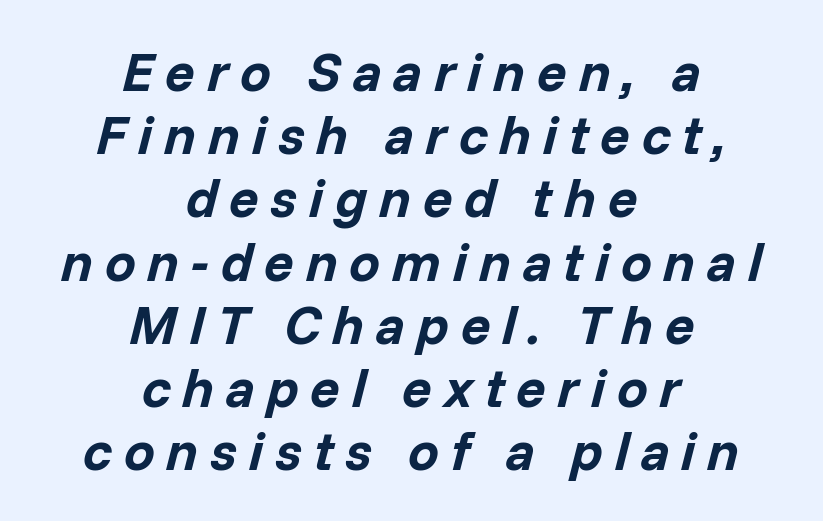
Q: Is the text bold? A: Yes.
Q: Is the text italic (slanted)? A: Yes, it leans right by about 14 degrees.
Q: Is the text underlined? A: No.
Q: How is the paragraph aligned? A: Centered.
Q: Is the spacing between letters normal or unusually wide? A: Unusually wide.
Q: Is the spacing between lines tight, normal or loose? A: Tight.
Q: Width (condensed, normal, or wide)? A: Normal.
Q: Stroke contrast? A: Low.
Q: x-height? A: Medium.
Q: Monospaced? A: No.
